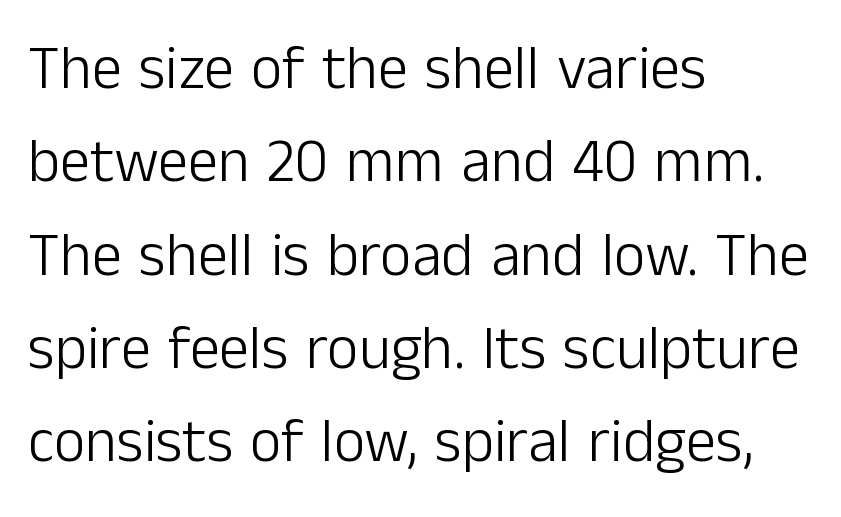
The face used here is proportionally spaced, like ordinary book or web type. The glyphs in this specimen are sans serif. Summary of weight: not heavy and not bold. Every row of glyphs begins at an identical x-position on the left. Leading: standard.
